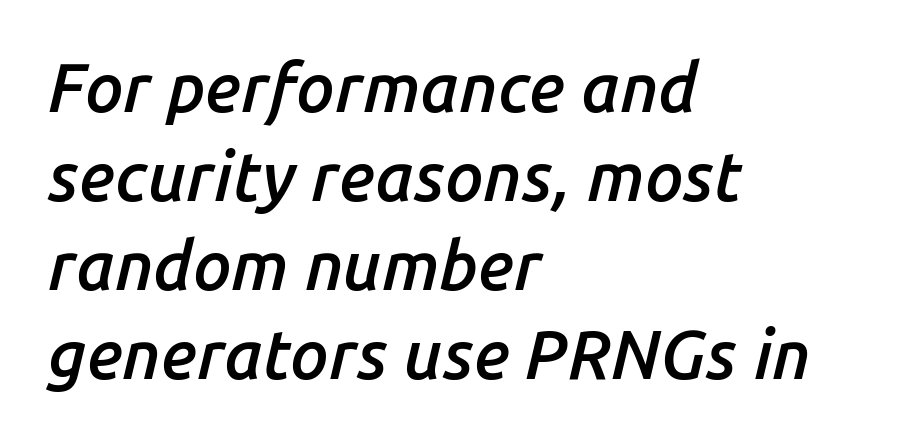
Does the weight exceed regular? Yes, but only to semibold. Spacing verdict: proportional, widths tailored to each character. Which margin do the lines hug? The left one — the right edge is uneven. Only glyphs here, with clear space below each row. The axis of the letterforms is tilted away from vertical. The rows are spaced the way most documents space them.
